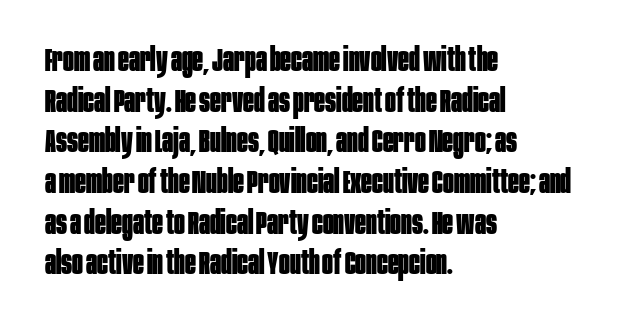
{"serif": "no", "italic": "no", "bold": "yes", "weight": "bold", "width": "condensed", "stroke_contrast": "low", "x_height": "large", "monospaced": "no", "underline": "no", "align": "left", "line_spacing": "normal", "line_spacing_ratio": 1.27, "letter_spacing": "normal", "letter_spacing_em": 0.0, "glyph_px": 32}
